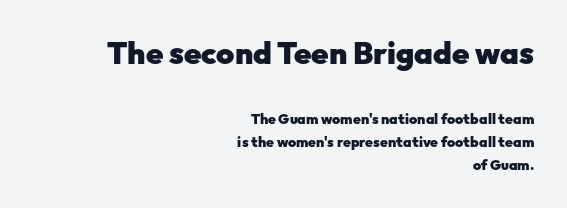
{"serif": "no", "italic": "no", "bold": "yes", "weight": "heavy", "width": "normal", "stroke_contrast": "low", "x_height": "medium", "monospaced": "no", "underline": "no", "align": "right", "line_spacing": "normal", "line_spacing_ratio": 1.67, "letter_spacing": "normal", "letter_spacing_em": 0.0, "larger_block": "first", "size_ratio": 2.21, "glyph_px": 31}
